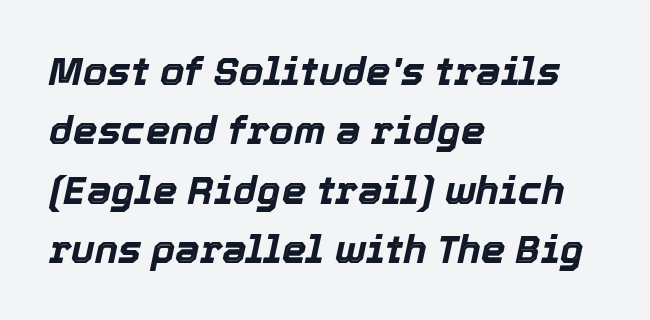
{"italic": "yes", "lean": "right", "slant_degrees": 12, "bold": "yes", "weight": "bold", "width": "normal", "x_height": "medium", "monospaced": "no", "underline": "no", "align": "left", "line_spacing": "normal", "line_spacing_ratio": 1.52, "letter_spacing": "normal", "letter_spacing_em": 0.0, "glyph_px": 39}
